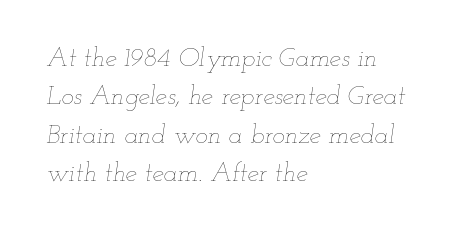
This is not heavy type; no bold has been used. Vertically, the passage feels balanced, rows spaced as you'd expect. Clear beneath every line of the passage. The typesetter chose a ragged-right arrangement here. Is the type slanted? Yes — the strokes lean at a clear angle.
